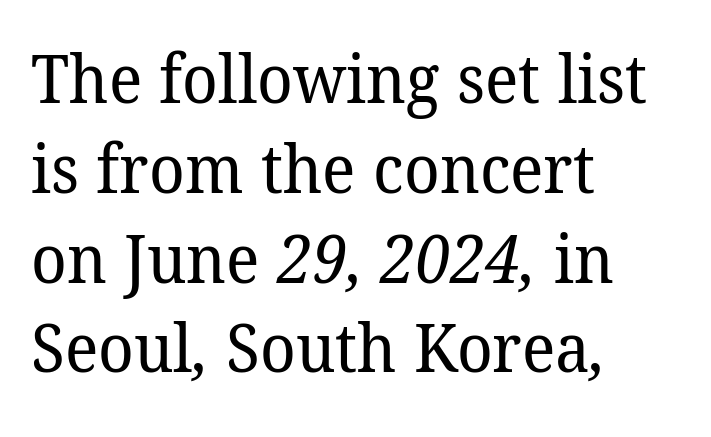
Nobody touched the tracking dial on this one. Teacher's note: observe the even left margin — that is flush-left alignment. Bare-footed words on every line. Heaviness? Minimal to ordinary, like unemphasized prose. Yep, those are serifs on the letters. A typesetter would call this proportional, since set widths differ per character.
